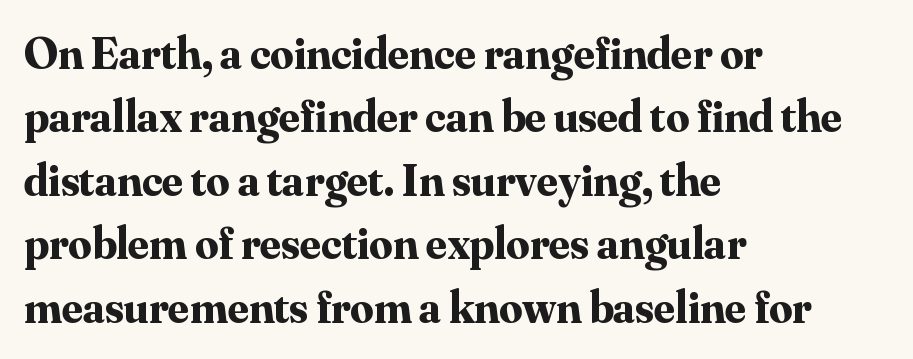
{"serif": "yes", "italic": "no", "bold": "yes", "weight": "bold", "width": "normal", "stroke_contrast": "medium", "x_height": "small", "monospaced": "no", "underline": "no", "align": "left", "line_spacing": "normal", "line_spacing_ratio": 1.38, "letter_spacing": "normal", "letter_spacing_em": 0.0, "glyph_px": 46}
